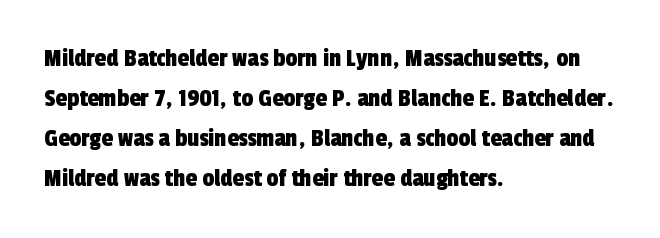
The image shows 26 px text type; set left-aligned, normal line spacing (1.54x), normal letter spacing, not underlined.
